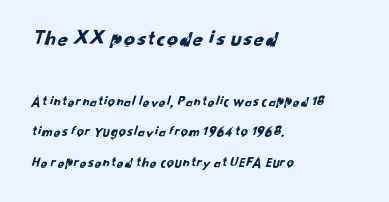
The image shows 22 px text type; set left-aligned, loose line spacing (2.18x), normal letter spacing, not underlined; the first (top) block is 1.57x larger.
